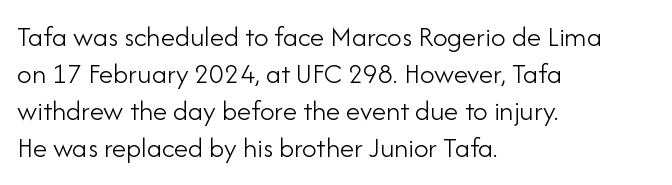
A normal amount of white space separates one row of letters from the next. Here the designer chose a conventional face with non-uniform glyph widths. Alignment: flush left. Weight: in the light-to-regular range.
